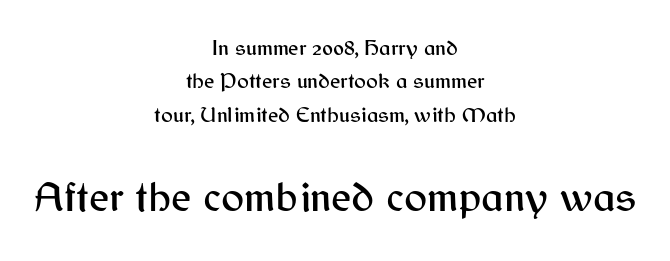
Rule under the text: the space is simply empty. A typesetter would call this zero additional tracking. The block sitting lower on the canvas is the one with enlarged characters. Whoever set this chose a conventional vertical rhythm. Do the letters lean? They stand straight.
